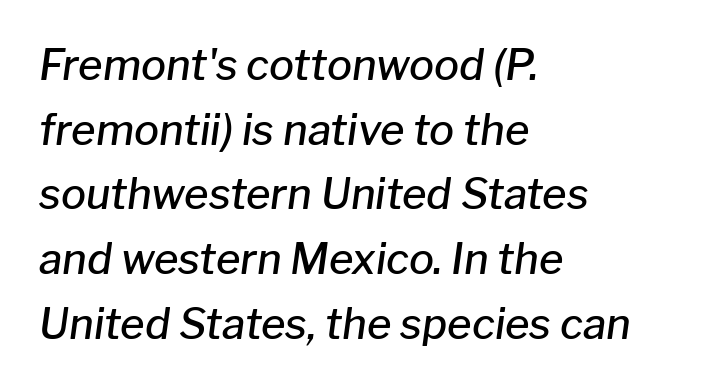
{"italic": "yes", "lean": "right", "slant_degrees": 8, "bold": "semi", "weight": "semibold", "width": "normal", "stroke_contrast": "low", "x_height": "medium", "monospaced": "no", "underline": "no", "align": "left", "line_spacing": "normal", "line_spacing_ratio": 1.54, "letter_spacing": "normal", "letter_spacing_em": 0.0, "glyph_px": 42}
